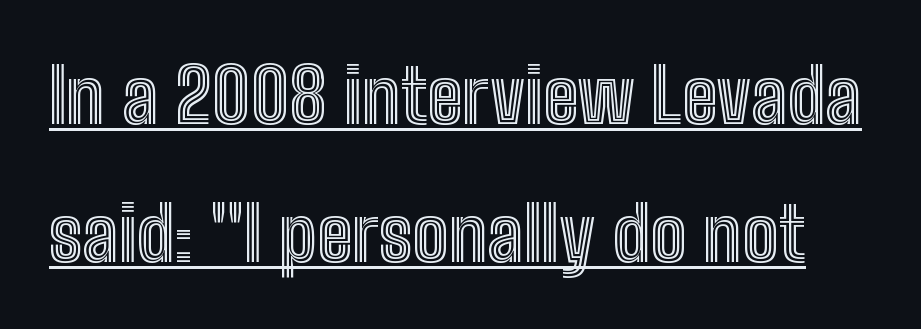
Glyph-to-glyph distance matches everyday printed text. The face used here is proportionally spaced, like ordinary book or web type. Unlike italic type, these characters show no tilt at all. Underline: present.
